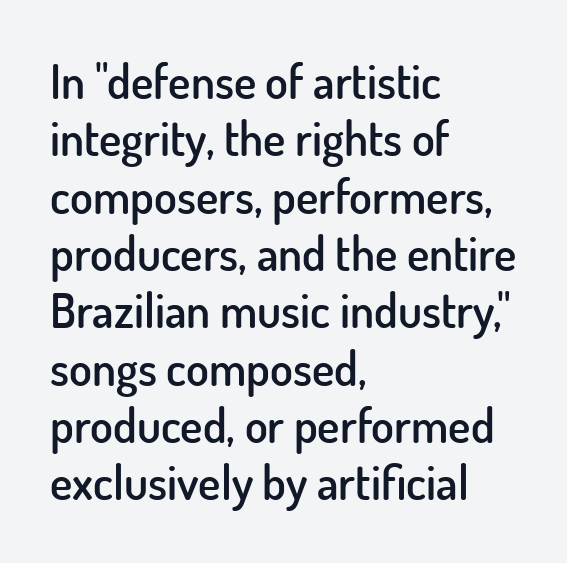
The image shows 47 px semibold sans-serif type, upright; set left-aligned, line spacing 1.22x, normal letter spacing, not underlined; low stroke contrast and a small x-height.
